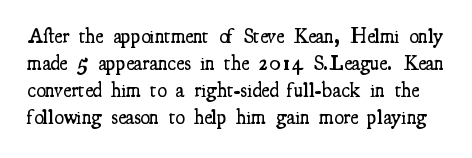
Tracking here is standard; glyphs follow each other at the usual distance. Posture: vertical. Unmarked baselines from the first word to the last. Typesetter's note: demi weight, one step under bold. Does the leading feel generous? No, just average.
